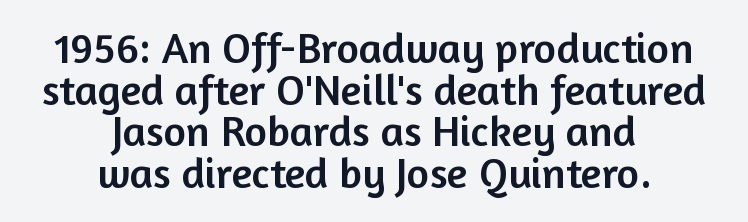
Cramped leading. The passage shown has conventional tracking throughout. The face used here is proportionally spaced, like ordinary book or web type. Compared with a flush-left layout, this one balances lines on the center instead. Only glyphs here, with clear space below each row.
